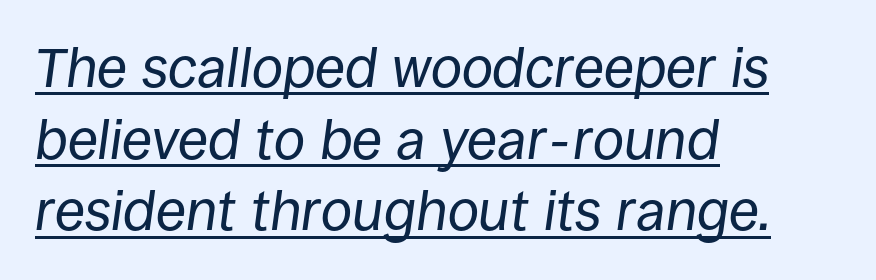
The image shows 56 px regular-weight type, italic (leaning right); set left-aligned, normal line spacing (1.28x), normal letter spacing, underlined; low stroke contrast and a large x-height.
